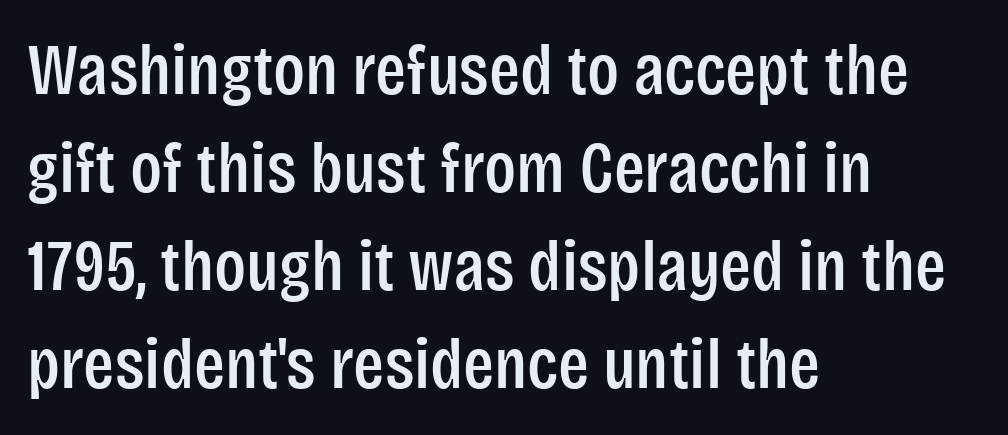
The type family on display is of the sans-serif kind. A typesetter would call this proportional, since set widths differ per character. The horizontal fit of the characters is conventional and even. Short and long lines alike share a common starting point at left.
